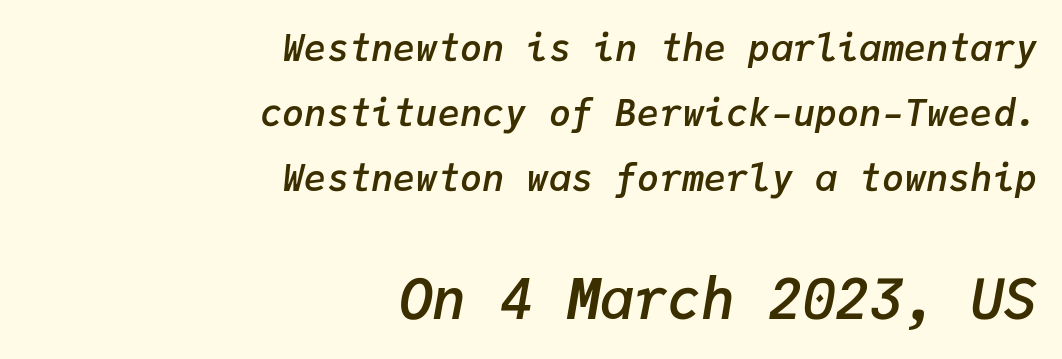
The face used here is rendered with its standard letterfit. These words are printed semibold, heavier than regular yet not bold. This rendering uses right alignment, leaving the left contour irregular. Beneath every word, the page is bare. Small over large — that's the arrangement of the two blocks here.
